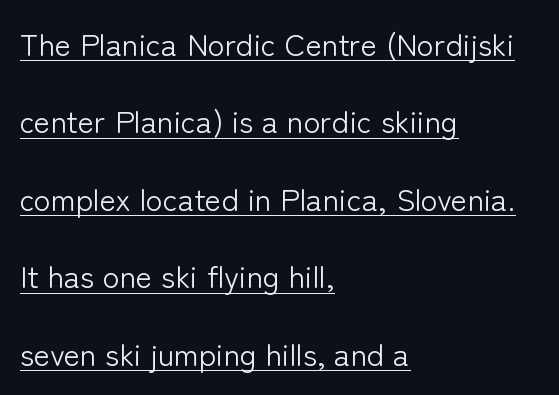
Q: Is the text bold? A: No.
Q: Is the text italic (slanted)? A: No, it is upright.
Q: Is the typeface a serif or a sans-serif typeface? A: Sans-serif.
Q: Is the text underlined? A: Yes.
Q: How is the paragraph aligned? A: Left-aligned.
Q: Is the spacing between letters normal or unusually wide? A: Normal.
Q: Is the spacing between lines tight, normal or loose? A: Loose.
Q: Width (condensed, normal, or wide)? A: Normal.
Q: Stroke contrast? A: Low.
Q: x-height? A: Medium.
Q: Monospaced? A: No.
